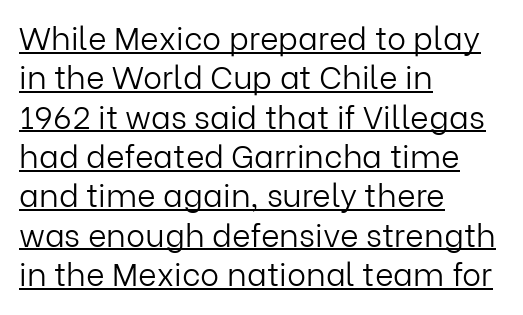
The image shows 32 px light sans-serif type, upright; set left-aligned, line spacing 1.23x, normal letter spacing, underlined; low stroke contrast and a medium x-height.
